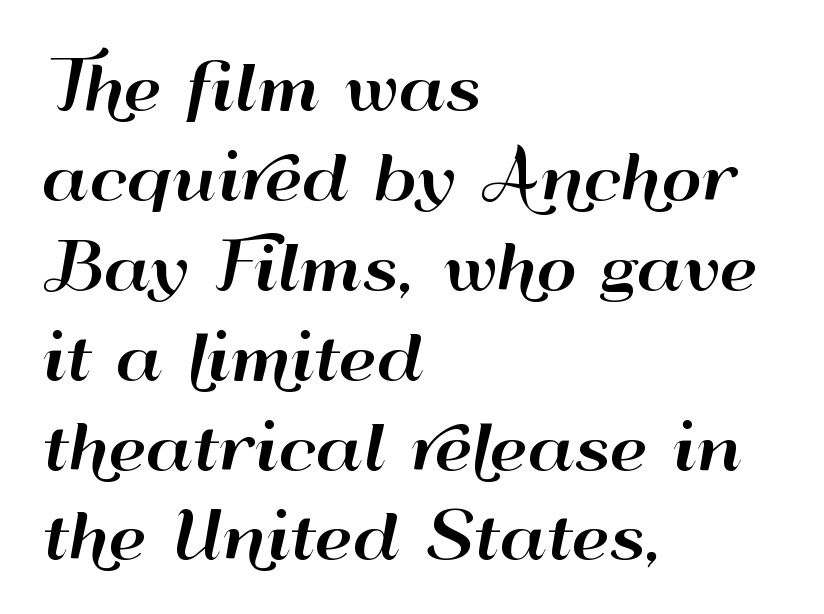
The image shows 62 px wide sans-serif type; set left-aligned, normal line spacing (1.45x), normal letter spacing, not underlined; high stroke contrast and a small x-height.
